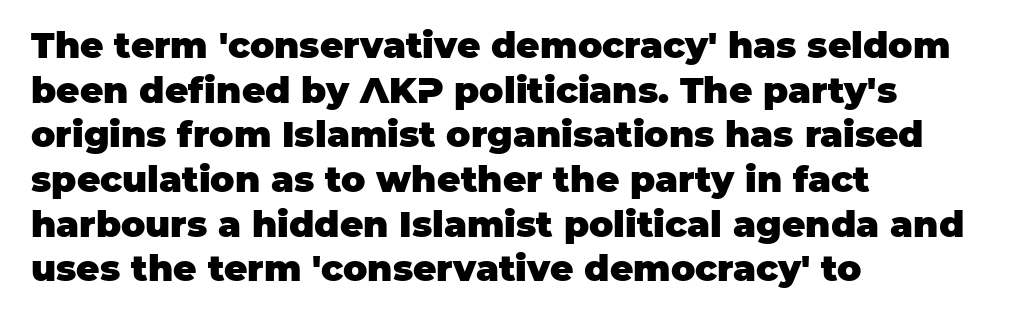
This sample has the flowing, uneven cadence of proportional lettering. The ragged edge is on the right, which tells us the setting is flush left. The typeface chosen for these lines omits serifs. A typesetter would mark this as roman, not italic. A clean baseline with only descenders dipping below it.
